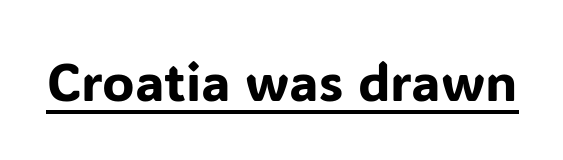
The image shows 53 px sans-serif type, upright; set normal letter spacing, underlined; low stroke contrast and a medium x-height.
